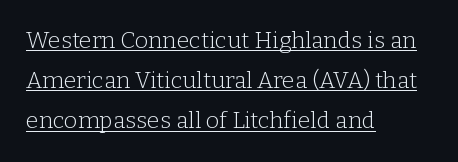
The image shows 23 px text type, upright; set left-aligned, line spacing 1.75x, normal letter spacing, underlined.
